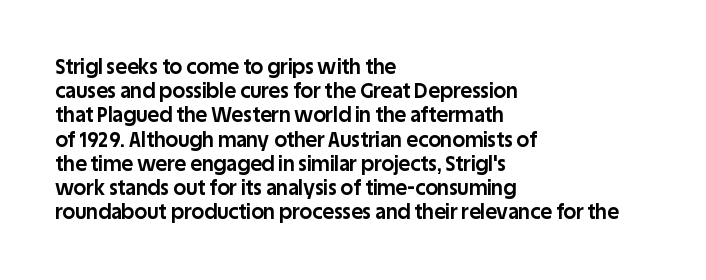
{"italic": "no", "bold": "yes", "underline": "no", "align": "left", "line_spacing_ratio": 1.21, "letter_spacing": "normal", "letter_spacing_em": 0.0, "glyph_px": 20}
